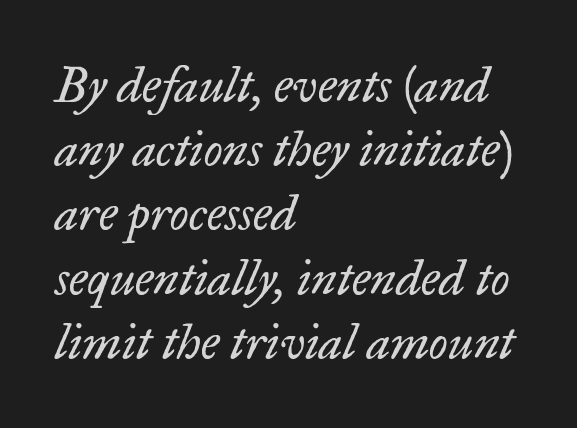
Note the varied advance widths — an 'i' is clearly narrower than an 'm'. Normally led — the rows are evenly, conventionally spaced. The typesetting does not lean heavy: it is not bold. In terms of letterspacing, this is plain default setting. These lines stack with their left ends in a neat column.
